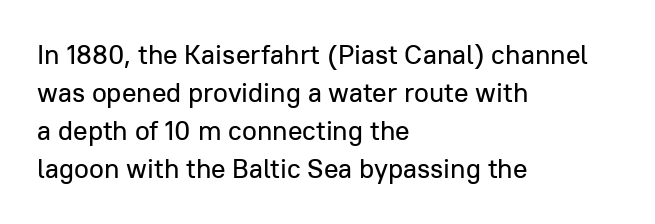
Every stem runs plumb, perpendicular to the baseline. No extra tracking has been applied to these lines. Students, observe: this is what conventionally led text looks like. The rendering anchors every line to the left-hand side. Just letters on the line, the space beneath them empty.
